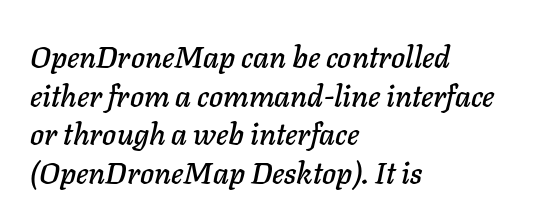
The image shows 30 px text type, italic (leaning right); set left-aligned, normal line spacing (1.29x), normal letter spacing, not underlined; low stroke contrast and a medium x-height.
